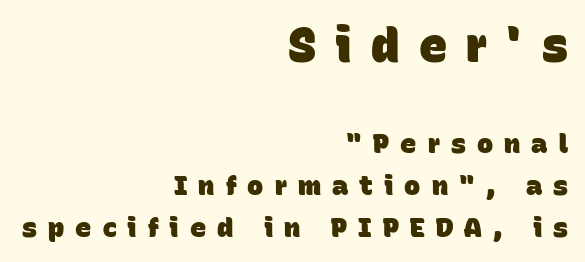
Q: Is the text bold? A: Yes.
Q: Is the typeface a serif or a sans-serif typeface? A: Sans-serif.
Q: Is the text underlined? A: No.
Q: How is the paragraph aligned? A: Right-aligned.
Q: Is the spacing between letters normal or unusually wide? A: Unusually wide.
Q: Is the spacing between lines tight, normal or loose? A: Normal.
Q: Which block of text is set in a larger size, the first (top) or the second (bottom)? A: The first (top) one.
Q: Width (condensed, normal, or wide)? A: Normal.
Q: Stroke contrast? A: Low.
Q: x-height? A: Large.
Q: Monospaced? A: No.
